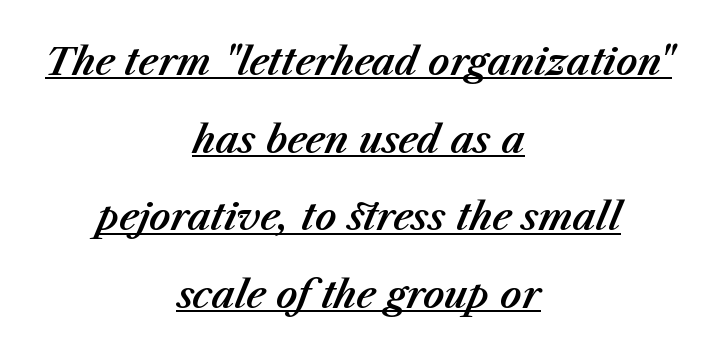
The image shows 37 px text type, italic (leaning right); set centered, loose line spacing (2.1x), normal letter spacing, underlined; medium stroke contrast and a medium x-height.
